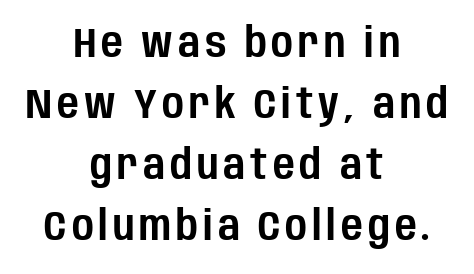
Q: Is the text italic (slanted)? A: No, it is upright.
Q: Is the typeface a serif or a sans-serif typeface? A: Sans-serif.
Q: Is the text underlined? A: No.
Q: How is the paragraph aligned? A: Centered.
Q: Is the spacing between lines tight, normal or loose? A: Normal.
Q: Width (condensed, normal, or wide)? A: Condensed.
Q: Stroke contrast? A: Low.
Q: x-height? A: Large.
Q: Monospaced? A: No.
